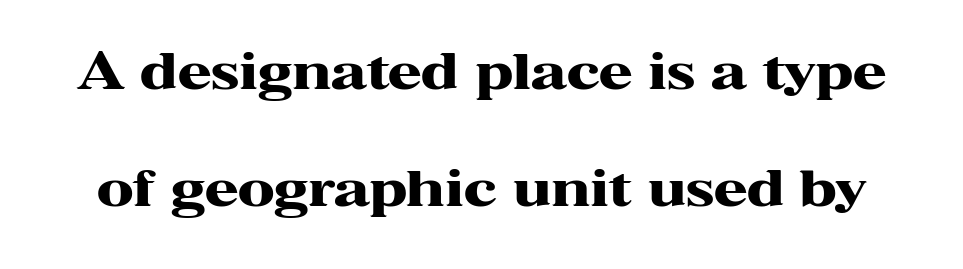
The image shows 49 px heavy, wide serif type, upright; set loose line spacing (2.38x), normal letter spacing, not underlined; high stroke contrast and a medium x-height.
